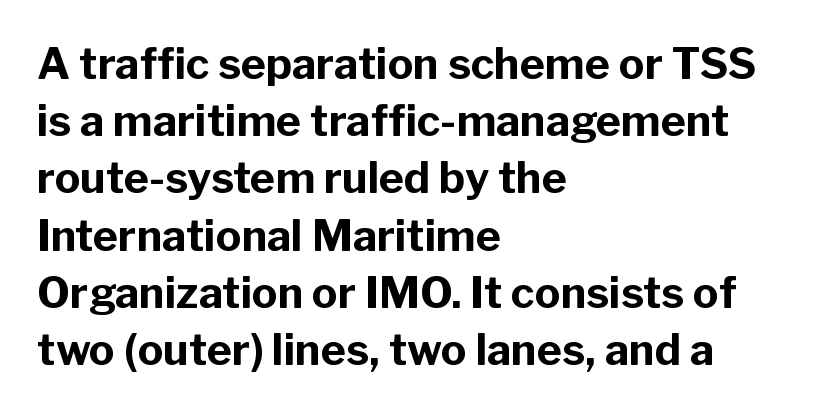
The image shows 43 px bold sans-serif type, upright; set left-aligned, normal line spacing (1.33x), normal letter spacing, not underlined; low stroke contrast and a medium x-height.
